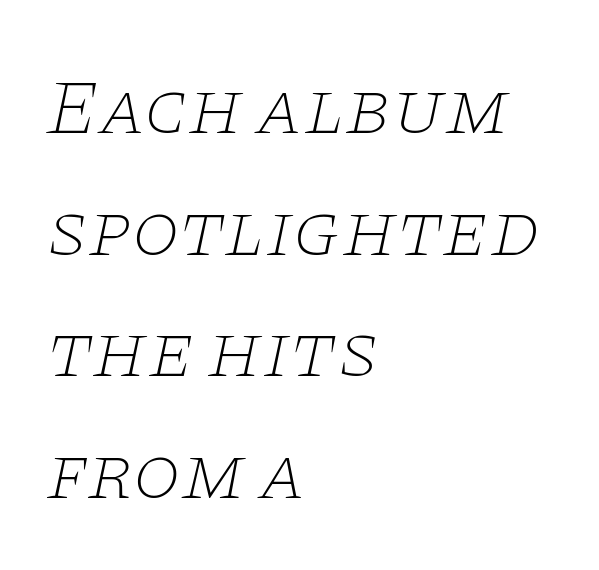
{"serif": "yes", "italic": "yes", "lean": "right", "slant_degrees": 11, "bold": "no", "weight": "thin", "width": "wide", "stroke_contrast": "low", "x_height": "large", "monospaced": "no", "underline": "no", "align": "left", "line_spacing": "normal", "line_spacing_ratio": 1.56, "letter_spacing": "normal", "letter_spacing_em": 0.0, "glyph_px": 78}
